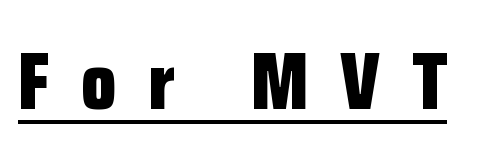
{"serif": "no", "italic": "no", "bold": "yes", "weight": "bold", "width": "condensed", "stroke_contrast": "low", "x_height": "medium", "monospaced": "no", "underline": "yes", "letter_spacing": "wide", "letter_spacing_em": 0.39, "glyph_px": 80}
